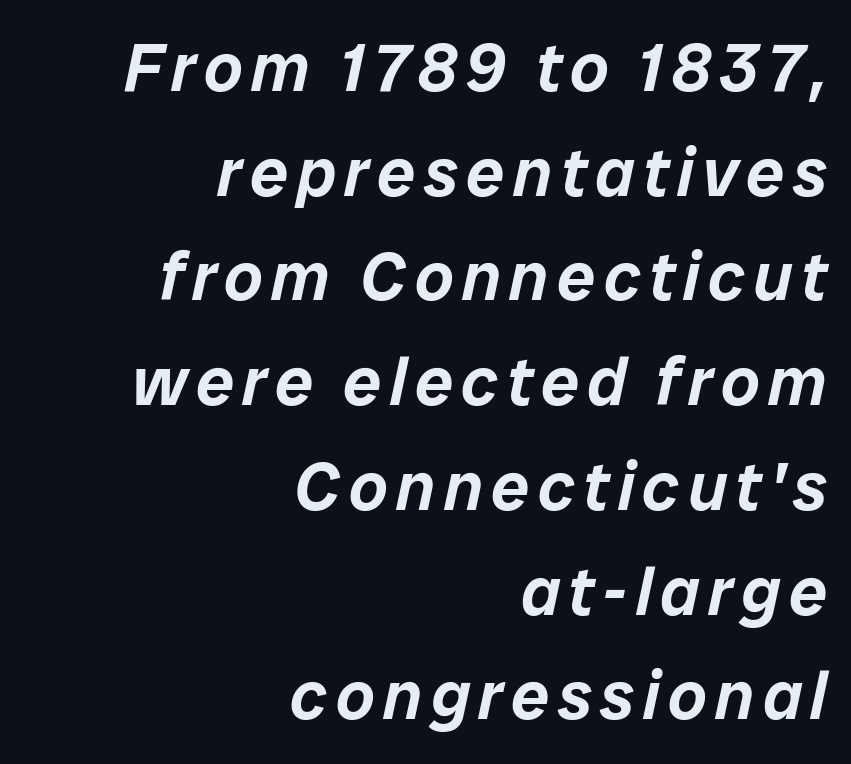
The image shows 68 px text type, italic (leaning right); set right-aligned, normal line spacing (1.54x), not underlined; low stroke contrast and a medium x-height.
